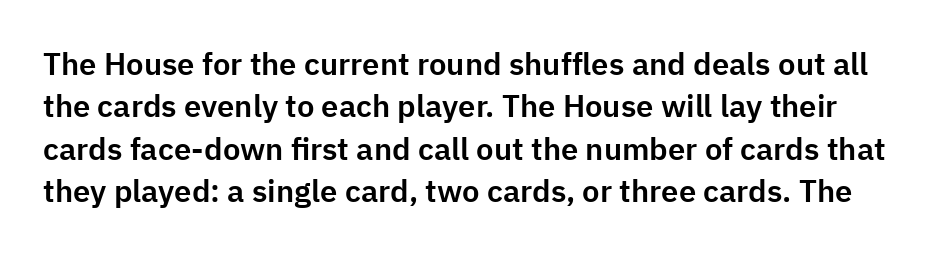
{"serif": "no", "italic": "no", "width": "normal", "stroke_contrast": "low", "x_height": "medium", "monospaced": "no", "underline": "no", "line_spacing": "normal", "line_spacing_ratio": 1.37, "letter_spacing": "normal", "letter_spacing_em": 0.0, "glyph_px": 31}
